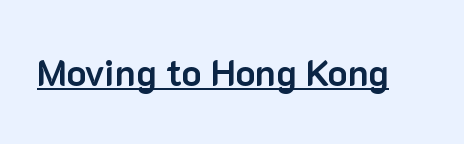
Q: Is the text bold? A: Yes.
Q: Is the text italic (slanted)? A: No, it is upright.
Q: Is the typeface a serif or a sans-serif typeface? A: Sans-serif.
Q: Is the text underlined? A: Yes.
Q: Is the spacing between letters normal or unusually wide? A: Normal.
Q: Width (condensed, normal, or wide)? A: Normal.
Q: Stroke contrast? A: Low.
Q: x-height? A: Medium.
Q: Monospaced? A: No.
